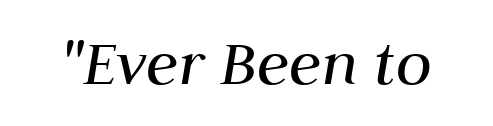
These lines are rendered in a variable-pitch font. The specimen reads as italic at a glance. The specimen omits any rule beneath the text block's lines. Is this a heavy cut? Hardly; it is regular or lighter. Words appear dense and cohesive because spacing is normal.
